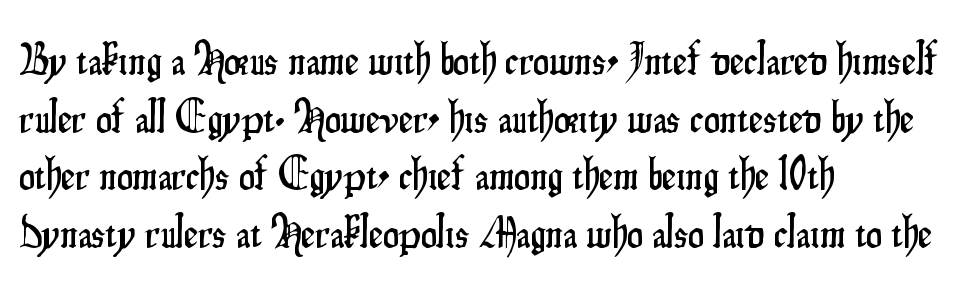
Q: Is the text italic (slanted)? A: No, it is upright.
Q: Is the typeface a serif or a sans-serif typeface? A: Sans-serif.
Q: Is the text underlined? A: No.
Q: How is the paragraph aligned? A: Left-aligned.
Q: Is the spacing between letters normal or unusually wide? A: Normal.
Q: Is the spacing between lines tight, normal or loose? A: Normal.
Q: Width (condensed, normal, or wide)? A: Condensed.
Q: Stroke contrast? A: Low.
Q: x-height? A: Small.
Q: Monospaced? A: No.
